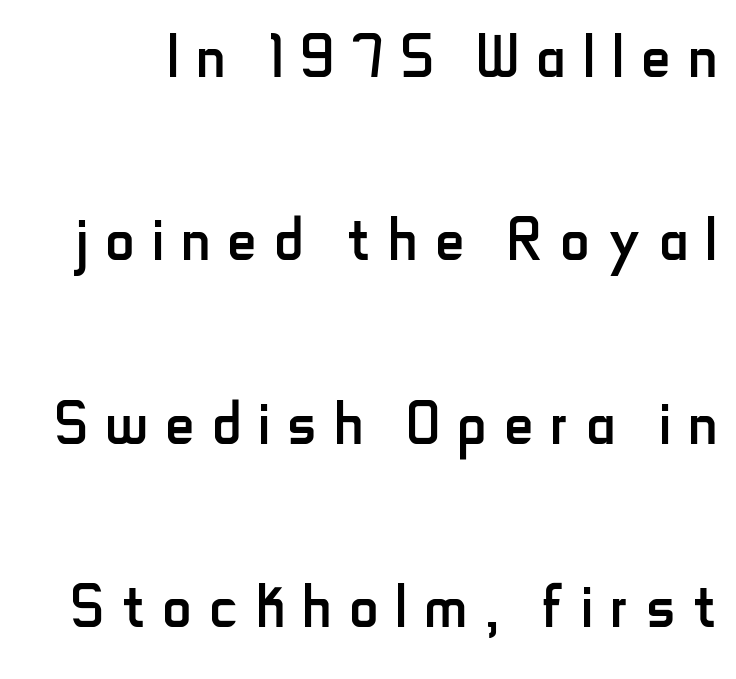
The image shows 79 px regular-weight, condensed sans-serif type, upright; set loose line spacing (2.32x), unusually wide letter spacing (+0.23 em), not underlined; low stroke contrast and a small x-height.
